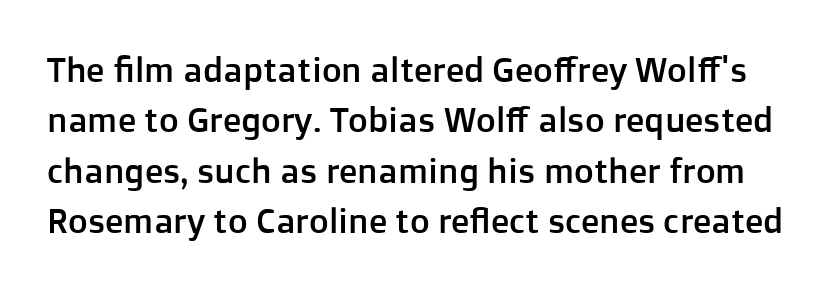
{"serif": "no", "italic": "no", "width": "normal", "stroke_contrast": "low", "x_height": "medium", "monospaced": "no", "underline": "no", "line_spacing": "normal", "line_spacing_ratio": 1.48, "letter_spacing": "normal", "letter_spacing_em": 0.0, "glyph_px": 34}
